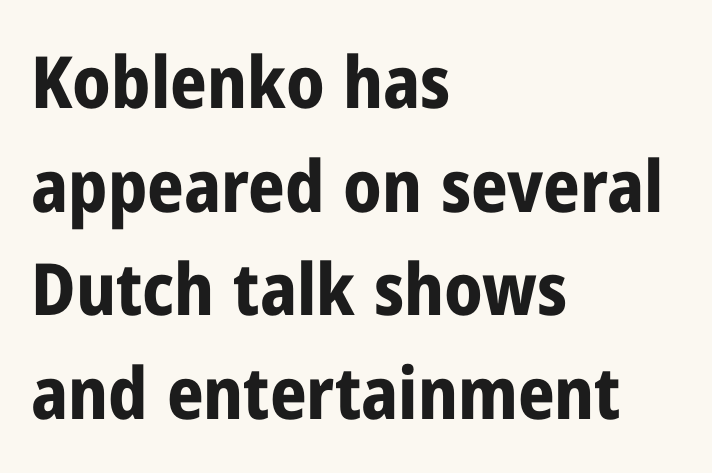
Q: Is the text bold? A: Yes.
Q: Is the text italic (slanted)? A: No, it is upright.
Q: Is the typeface a serif or a sans-serif typeface? A: Sans-serif.
Q: Is the text underlined? A: No.
Q: How is the paragraph aligned? A: Left-aligned.
Q: Is the spacing between letters normal or unusually wide? A: Normal.
Q: Is the spacing between lines tight, normal or loose? A: Normal.
Q: Width (condensed, normal, or wide)? A: Condensed.
Q: Stroke contrast? A: Low.
Q: x-height? A: Medium.
Q: Monospaced? A: No.
